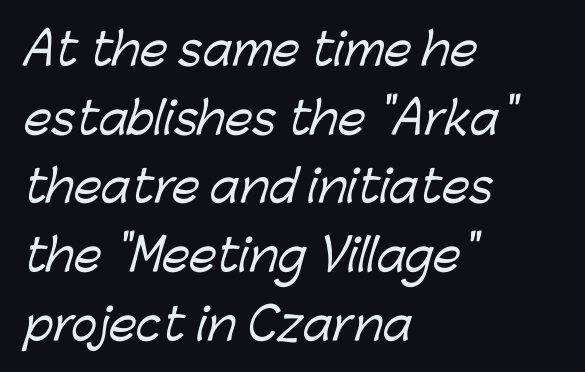
The image shows 44 px sans-serif type; set left-aligned, normal line spacing (1.56x), normal letter spacing, not underlined; low stroke contrast and a medium x-height.
